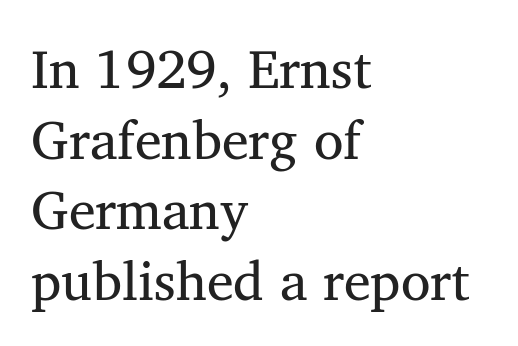
The image shows 54 px regular-weight serif type, upright; set left-aligned, normal line spacing (1.31x), normal letter spacing, not underlined; medium stroke contrast and a medium x-height.
